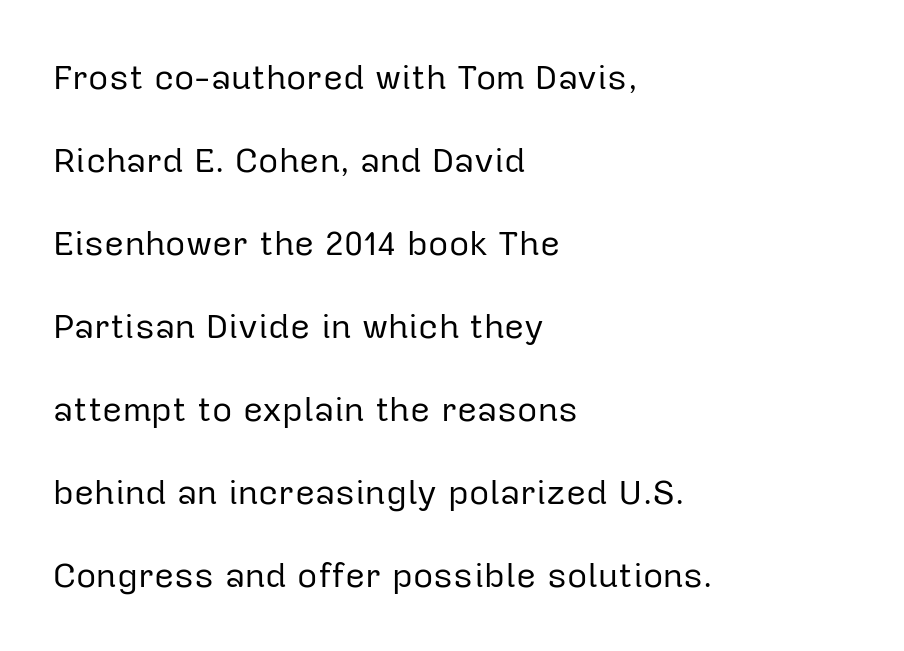
Letters rest on an invisible, unmarked baseline. The face used here is a sans, in the tradition of grotesques and geometrics. Does extra space separate the letters? No, they use regular spacing. Posture: upright roman. All the whitespace from short lines collects on the right. This is not heavy type; no bold has been used.
